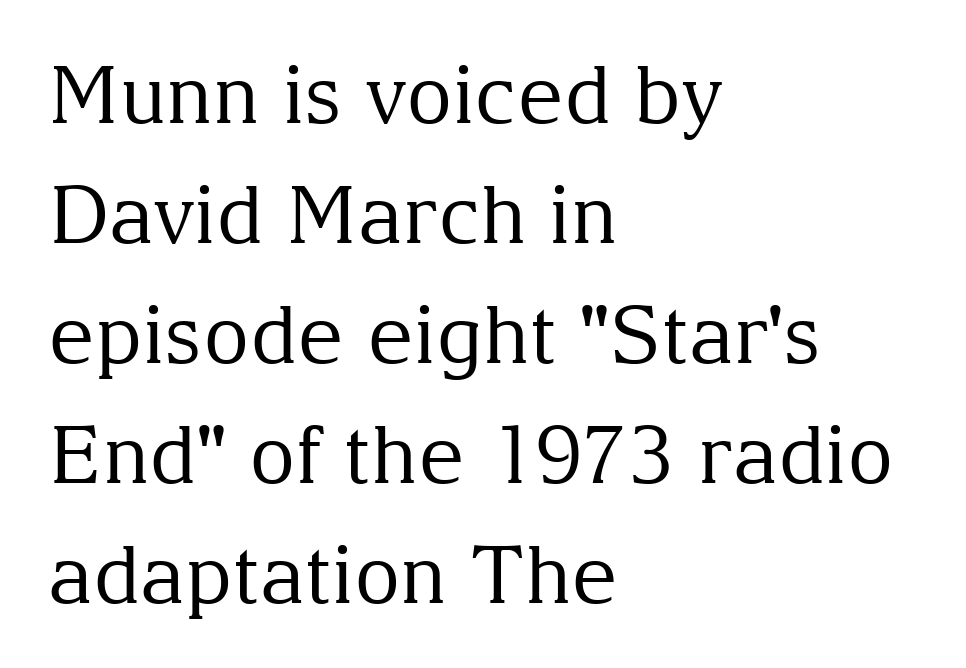
Q: Is the text bold? A: No.
Q: Is the text italic (slanted)? A: No, it is upright.
Q: Is the typeface a serif or a sans-serif typeface? A: Serif.
Q: Is the text underlined? A: No.
Q: How is the paragraph aligned? A: Left-aligned.
Q: Is the spacing between letters normal or unusually wide? A: Normal.
Q: Is the spacing between lines tight, normal or loose? A: Normal.
Q: Width (condensed, normal, or wide)? A: Normal.
Q: Stroke contrast? A: Medium.
Q: x-height? A: Medium.
Q: Monospaced? A: No.
